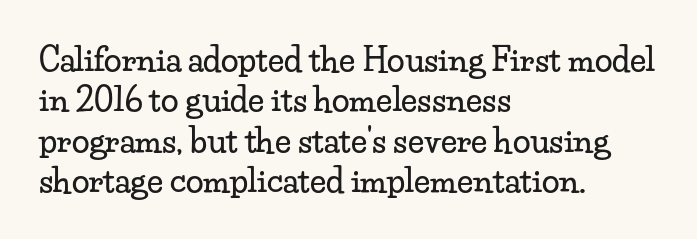
The image shows 32 px wide serif type, upright; set left-aligned, normal line spacing (1.26x), normal letter spacing, not underlined; low stroke contrast and a small x-height.
